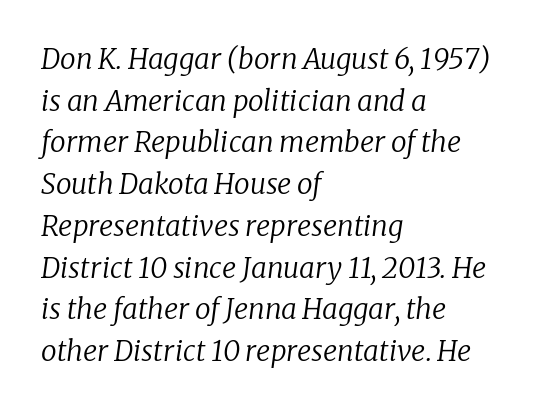
The typography opts for an oblique posture over an upright one. The leading is moderate, giving the passage an even texture. The rendering uses natural spacing where letterforms have individual widths. A typesetter would call this zero additional tracking. Horizontal alignment here is leftward, the default for most running prose.
